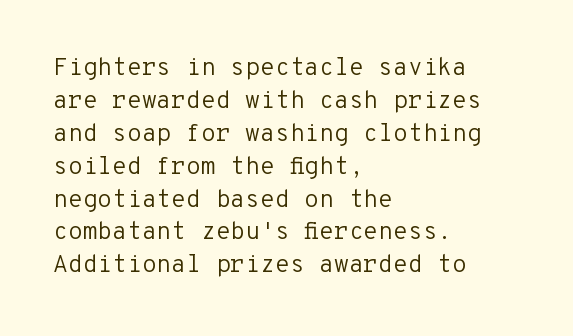
The image shows 24 px text type, upright; set left-aligned, normal line spacing (1.37x), normal letter spacing, not underlined.
